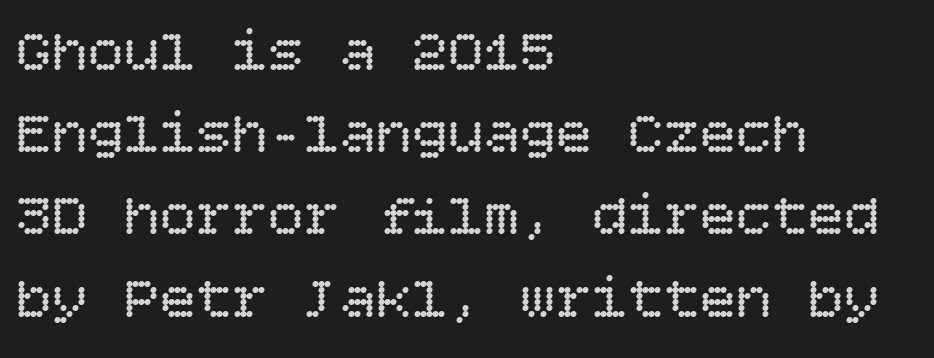
{"italic": "no", "bold": "no", "weight": "regular", "width": "normal", "stroke_contrast": "low", "x_height": "large", "underline": "no", "align": "left", "line_spacing": "normal", "line_spacing_ratio": 1.37, "letter_spacing": "normal", "letter_spacing_em": 0.0, "glyph_px": 60}
